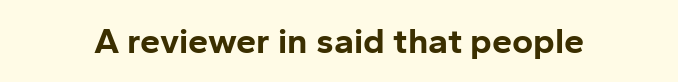
This sample uses plain, unmodified letter spacing. Examine the stroke ends and you'll find no serifs. Spacing verdict: proportional, widths tailored to each character. The specimen reads as upright at a glance.
